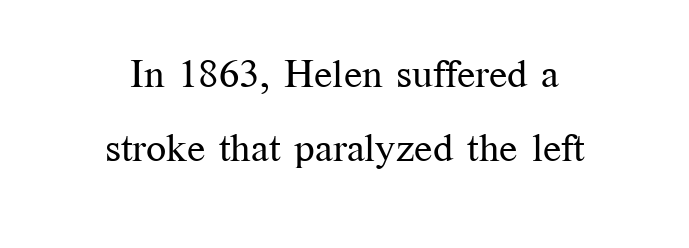
The specimen omits any rule beneath the text block's lines. Nothing heavy about these letters — not bold at all. The characters display serif detailing at their extremities. A typesetter would call this proportional, since set widths differ per character. The font's upright variant was chosen for this text. The gaps between neighbouring characters are ordinary and unremarkable.
